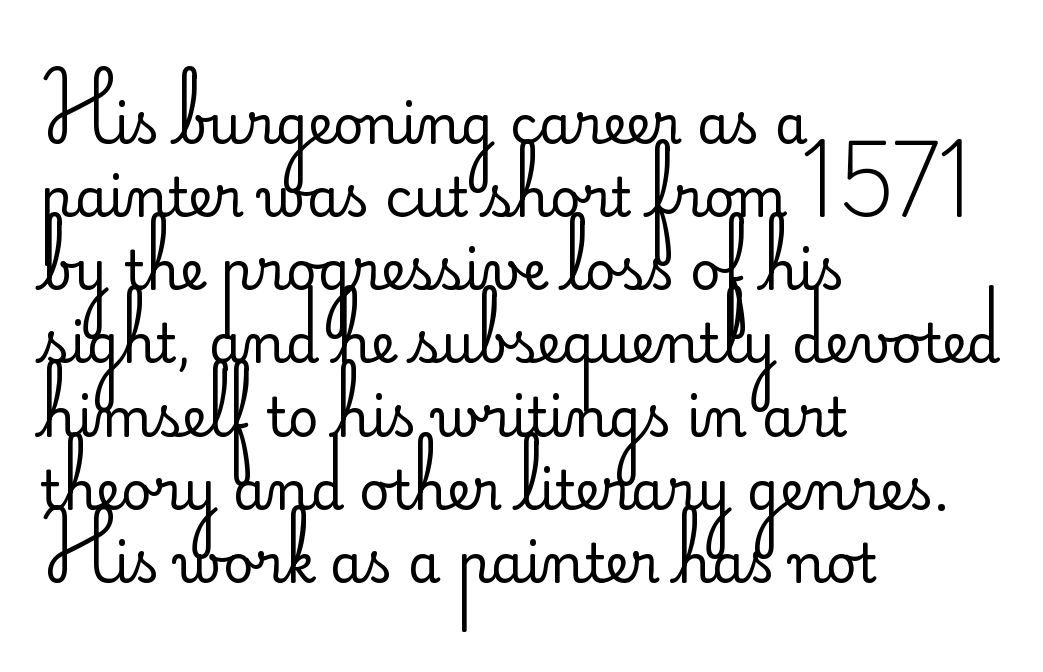
Plain, unruled lines of type. Grotesque or geometric, the face here clearly has no serifs. Reading down the column, the eye jumps a familiar distance to each next line. The letters advance in unequal steps, a hallmark of proportional type. The type is set solid horizontally, with unmodified tracking. The face looks like a standard text weight, possibly lighter.
